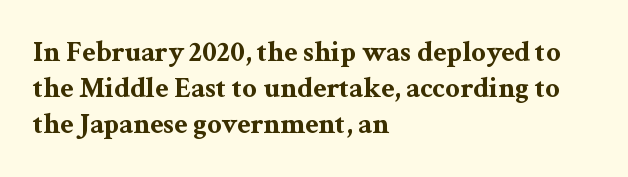
Q: Is the text bold? A: Yes.
Q: Is the text italic (slanted)? A: No, it is upright.
Q: Is the typeface a serif or a sans-serif typeface? A: Serif.
Q: Is the text underlined? A: No.
Q: How is the paragraph aligned? A: Left-aligned.
Q: Is the spacing between letters normal or unusually wide? A: Normal.
Q: Width (condensed, normal, or wide)? A: Wide.
Q: Stroke contrast? A: Medium.
Q: x-height? A: Medium.
Q: Monospaced? A: No.
